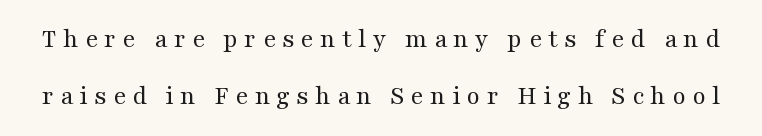
The image shows 27 px text type, upright; set loose line spacing (2.11x), unusually wide letter spacing (+0.24 em), not underlined.
